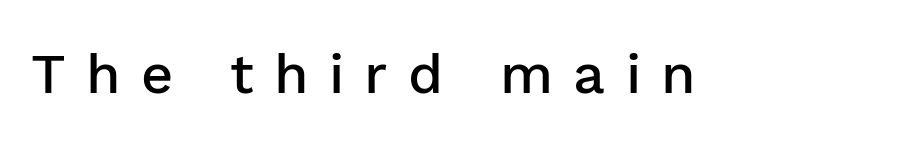
{"serif": "no", "italic": "no", "bold": "semi", "weight": "semibold", "width": "normal", "stroke_contrast": "low", "x_height": "medium", "monospaced": "no", "underline": "no", "letter_spacing": "wide", "letter_spacing_em": 0.36, "glyph_px": 56}
